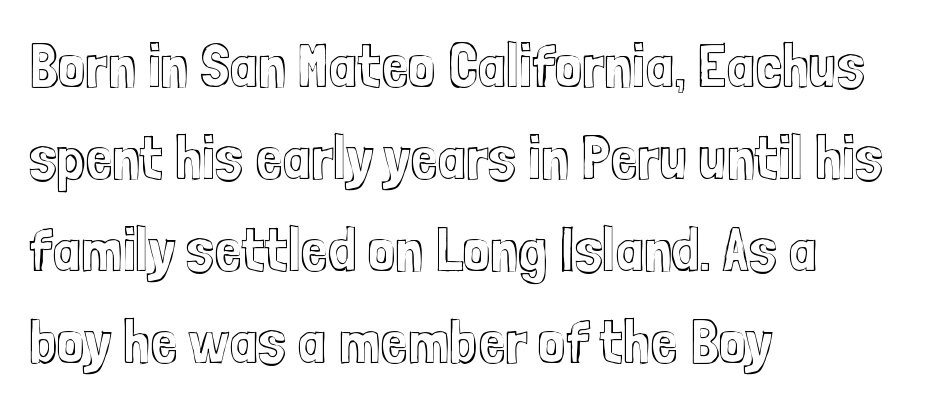
{"italic": "no", "width": "condensed", "x_height": "medium", "monospaced": "no", "underline": "no", "align": "left", "line_spacing": "normal", "line_spacing_ratio": 1.51, "letter_spacing": "normal", "letter_spacing_em": 0.0, "glyph_px": 61}
